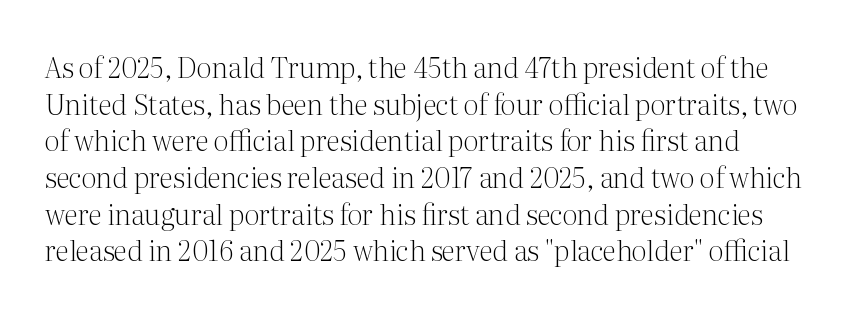
The image shows 28 px light serif type, upright; set normal line spacing (1.31x), normal letter spacing, not underlined; medium stroke contrast and a medium x-height.
